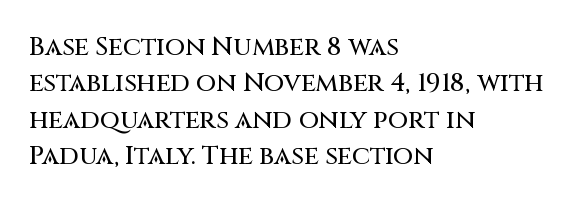
The image shows 26 px text type, upright; set left-aligned, normal line spacing (1.4x), normal letter spacing, not underlined.
